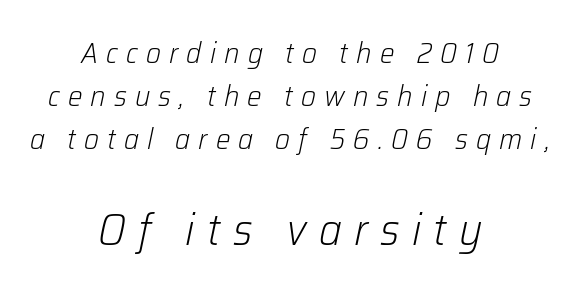
The image shows 44 px light type, italic (leaning right); set centered, normal line spacing (1.49x), unusually wide letter spacing (+0.28 em), not underlined; the second (bottom) block is 1.52x larger; low stroke contrast and a medium x-height.
